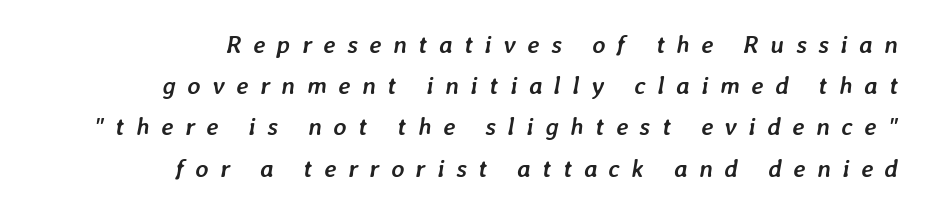
{"italic": "yes", "lean": "right", "slant_degrees": 7, "bold": "yes", "underline": "no", "align": "right", "line_spacing": "normal", "line_spacing_ratio": 1.65, "letter_spacing": "wide", "letter_spacing_em": 0.46, "glyph_px": 25}
